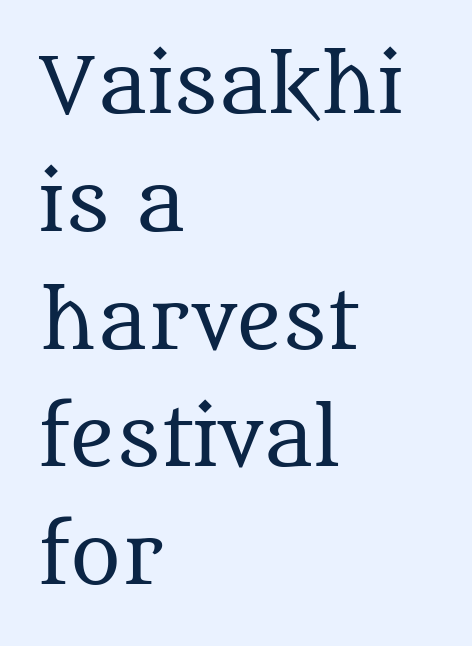
Each line starts at the same left margin while the right side varies. Think of a printed novel: that variable character pitch is what you see here. The typeface chosen for these lines features serifs. The specimen reads as upright at a glance. Each new line begins a customary step beneath the previous one.
